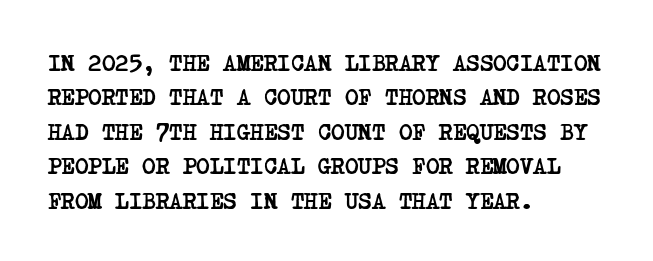
Q: Is the text bold? A: Yes.
Q: Is the text underlined? A: No.
Q: How is the paragraph aligned? A: Left-aligned.
Q: Is the spacing between letters normal or unusually wide? A: Normal.
Q: Is the spacing between lines tight, normal or loose? A: Normal.
